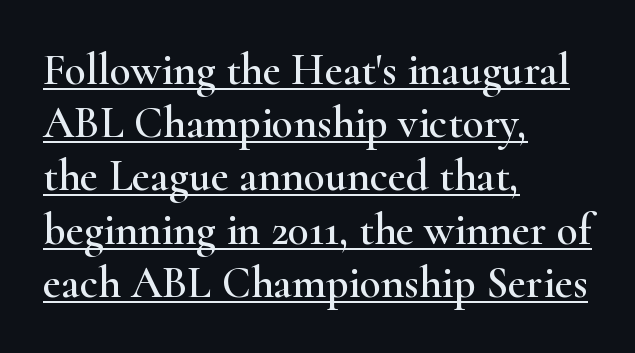
{"serif": "yes", "italic": "no", "width": "wide", "stroke_contrast": "high", "x_height": "small", "monospaced": "no", "underline": "yes", "align": "left", "line_spacing_ratio": 1.21, "letter_spacing": "normal", "letter_spacing_em": 0.0, "glyph_px": 44}
